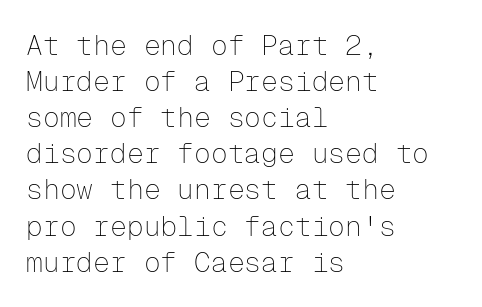
Nothing sits at the stroke ends, so this counts as sans-serif. This sample has the even, mechanical cadence of fixed-width lettering. This rendering uses left alignment, leaving the right contour irregular. Words appear dense and cohesive because spacing is normal. This sample keeps an unexceptional amount of space between lines.
